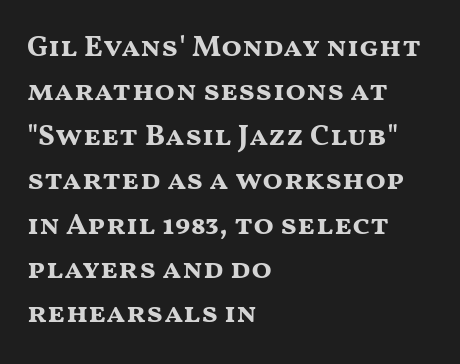
Q: Is the text bold? A: Yes.
Q: Is the text italic (slanted)? A: No, it is upright.
Q: Is the typeface a serif or a sans-serif typeface? A: Sans-serif.
Q: Is the text underlined? A: No.
Q: How is the paragraph aligned? A: Left-aligned.
Q: Is the spacing between letters normal or unusually wide? A: Normal.
Q: Is the spacing between lines tight, normal or loose? A: Normal.
Q: Width (condensed, normal, or wide)? A: Wide.
Q: Stroke contrast? A: Medium.
Q: x-height? A: Medium.
Q: Monospaced? A: No.
